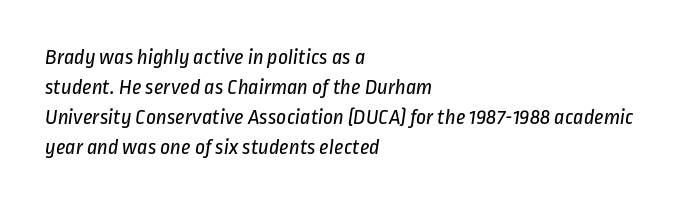
The characters are drawn with everyday or finer stroke widths. A typesetter would call this leading conventional body-copy spacing. Tracking value appears to be zero — textbook default spacing. The paragraph has a hard left edge and a soft right edge.
